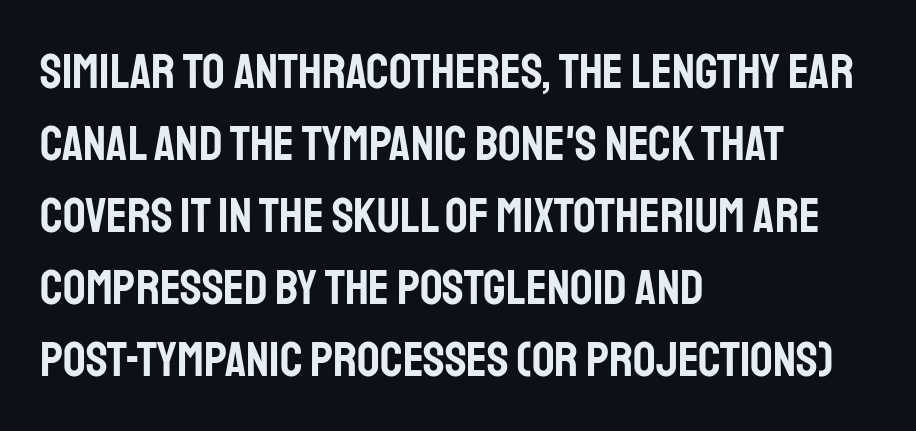
The image shows 50 px condensed sans-serif type, upright; set left-aligned, normal line spacing (1.44x), normal letter spacing, not underlined; low stroke contrast and a large x-height.
